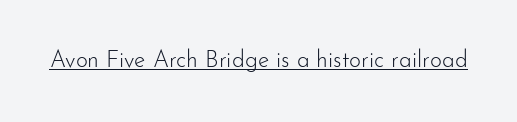
Students, observe the line beneath the letters — that is underlining. You can tell it's not italic because the verticals are truly vertical. Stems here are at most as thick as an everyday book face. Between one letter and the next there's only the usual sliver of space.
